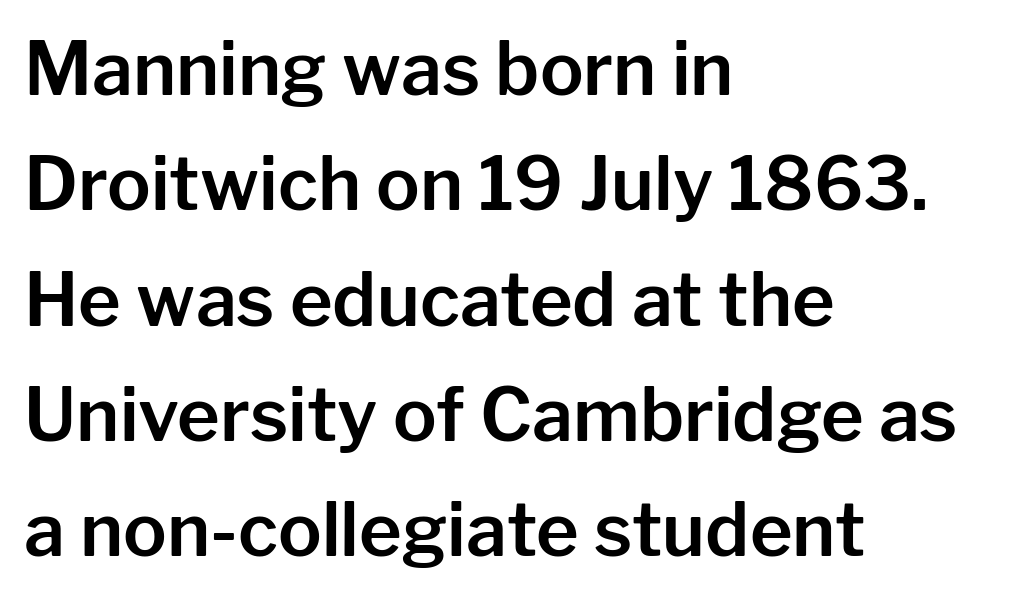
Q: Is the text italic (slanted)? A: No, it is upright.
Q: Is the typeface a serif or a sans-serif typeface? A: Sans-serif.
Q: Is the text underlined? A: No.
Q: How is the paragraph aligned? A: Left-aligned.
Q: Is the spacing between letters normal or unusually wide? A: Normal.
Q: Is the spacing between lines tight, normal or loose? A: Normal.
Q: Width (condensed, normal, or wide)? A: Normal.
Q: Stroke contrast? A: Low.
Q: x-height? A: Medium.
Q: Monospaced? A: No.
